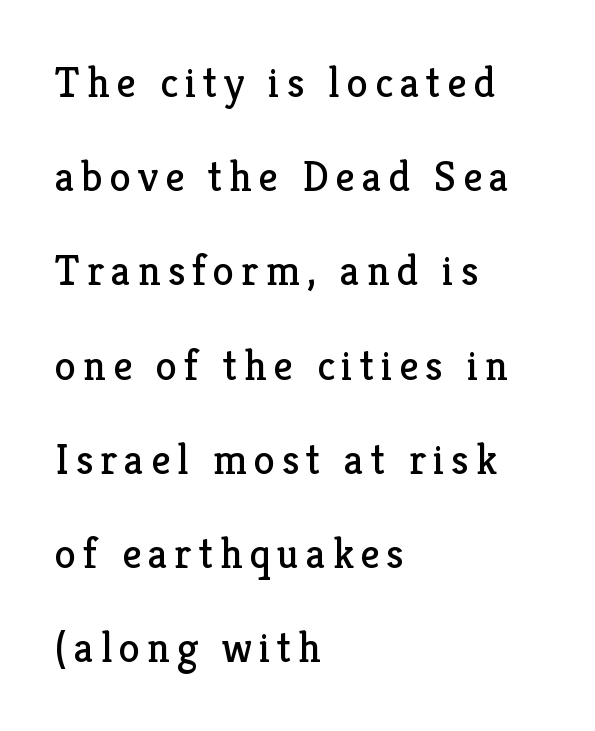
{"serif": "yes", "italic": "no", "bold": "no", "weight": "regular", "width": "normal", "stroke_contrast": "low", "x_height": "medium", "monospaced": "no", "underline": "no", "align": "left", "line_spacing": "loose", "line_spacing_ratio": 2.19, "glyph_px": 43}
